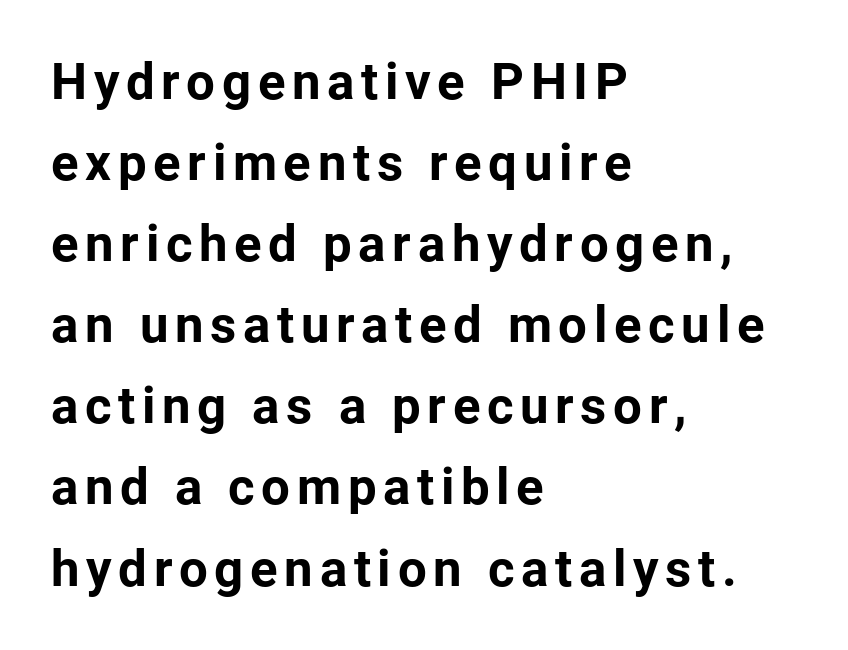
What kind of face is this? One without serifs — a sans. The strokes are fattened all the way to bold. Horizontal bands of white between lines are of average thickness. The lines are quadded left.
